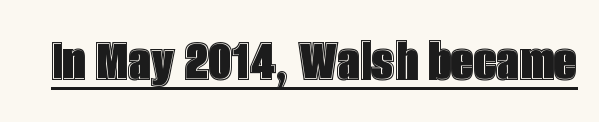
Q: Is the text italic (slanted)? A: No, it is upright.
Q: Is the text underlined? A: Yes.
Q: Is the spacing between letters normal or unusually wide? A: Normal.
Q: Width (condensed, normal, or wide)? A: Condensed.
Q: x-height? A: Large.
Q: Monospaced? A: No.
